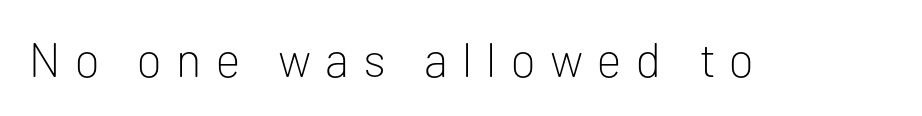
Q: Is the text bold? A: No.
Q: Is the text italic (slanted)? A: No, it is upright.
Q: Is the typeface a serif or a sans-serif typeface? A: Sans-serif.
Q: Is the text underlined? A: No.
Q: Is the spacing between letters normal or unusually wide? A: Unusually wide.
Q: Width (condensed, normal, or wide)? A: Normal.
Q: Stroke contrast? A: Low.
Q: x-height? A: Medium.
Q: Monospaced? A: No.
